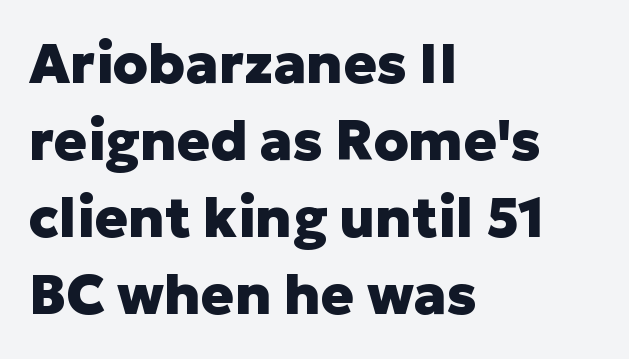
Q: Is the text bold? A: Yes.
Q: Is the text italic (slanted)? A: No, it is upright.
Q: Is the typeface a serif or a sans-serif typeface? A: Sans-serif.
Q: Is the text underlined? A: No.
Q: How is the paragraph aligned? A: Left-aligned.
Q: Is the spacing between letters normal or unusually wide? A: Normal.
Q: Is the spacing between lines tight, normal or loose? A: Normal.
Q: Width (condensed, normal, or wide)? A: Normal.
Q: Stroke contrast? A: Low.
Q: x-height? A: Medium.
Q: Monospaced? A: No.
